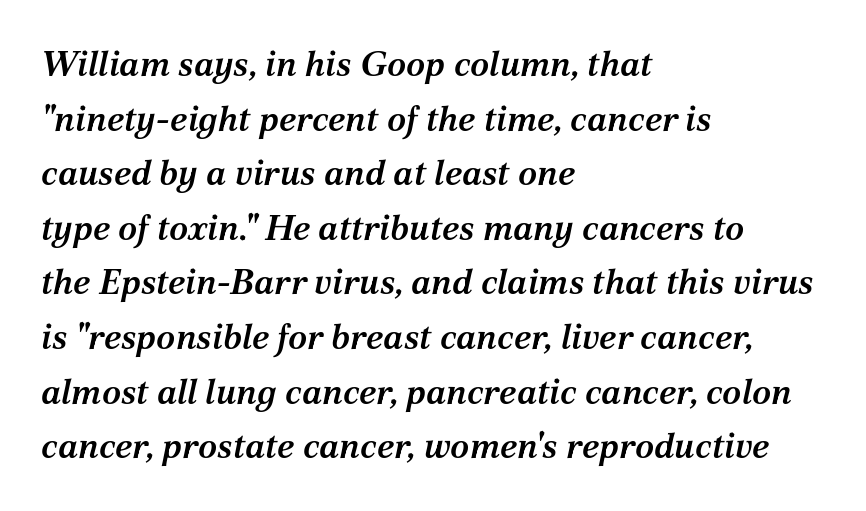
This rendering employs a face with finishing strokes, i.e., a serif. Looking at the ascenders, they clearly lean. Does extra space separate the letters? No, they use regular spacing. Here the designer chose a conventional face with non-uniform glyph widths. In terms of weight, the rendering is demibold, just under bold. These lines stack with their left ends in a neat column.
